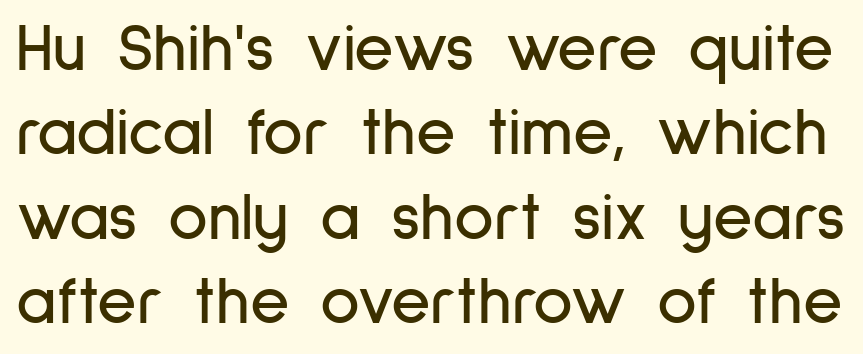
The image shows 68 px condensed sans-serif type, upright; set line spacing 1.24x, normal letter spacing, not underlined; low stroke contrast and a medium x-height.
